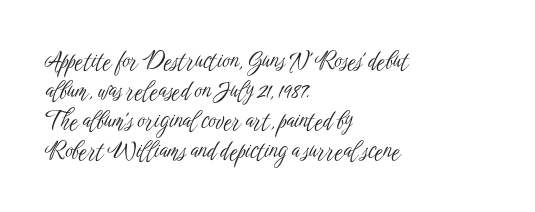
{"bold": "no", "underline": "no", "align": "left", "line_spacing": "normal", "line_spacing_ratio": 1.3, "letter_spacing": "normal", "letter_spacing_em": 0.0, "glyph_px": 23}
